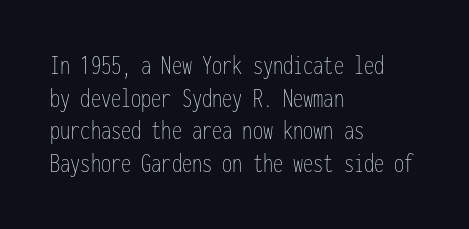
The image shows 27 px text type, upright; set left-aligned, line spacing 1.21x, normal letter spacing, not underlined.
